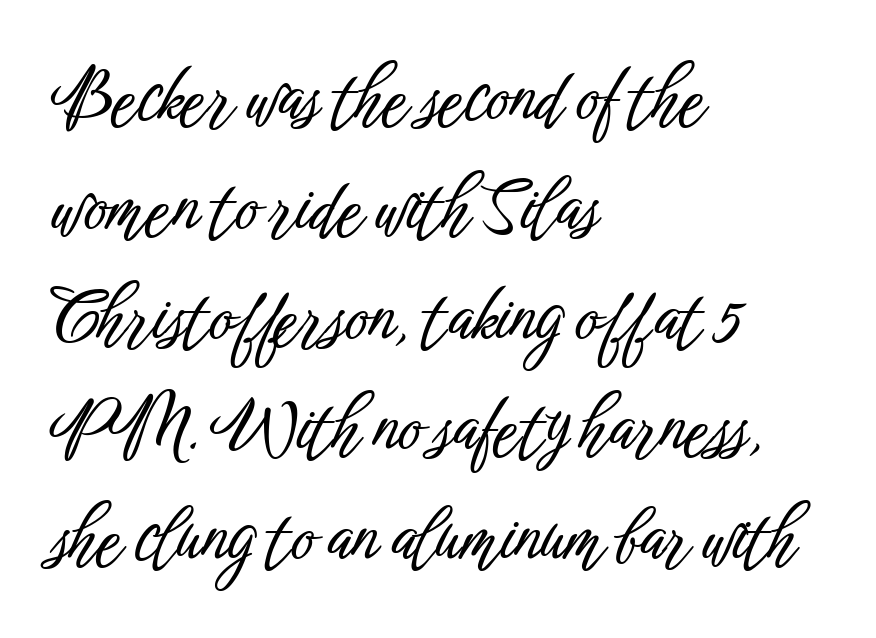
Q: Is the text italic (slanted)? A: Yes.
Q: Is the typeface a serif or a sans-serif typeface? A: Sans-serif.
Q: Is the text underlined? A: No.
Q: How is the paragraph aligned? A: Left-aligned.
Q: Is the spacing between letters normal or unusually wide? A: Normal.
Q: Is the spacing between lines tight, normal or loose? A: Normal.
Q: Width (condensed, normal, or wide)? A: Condensed.
Q: Stroke contrast? A: Low.
Q: x-height? A: Medium.
Q: Monospaced? A: No.
